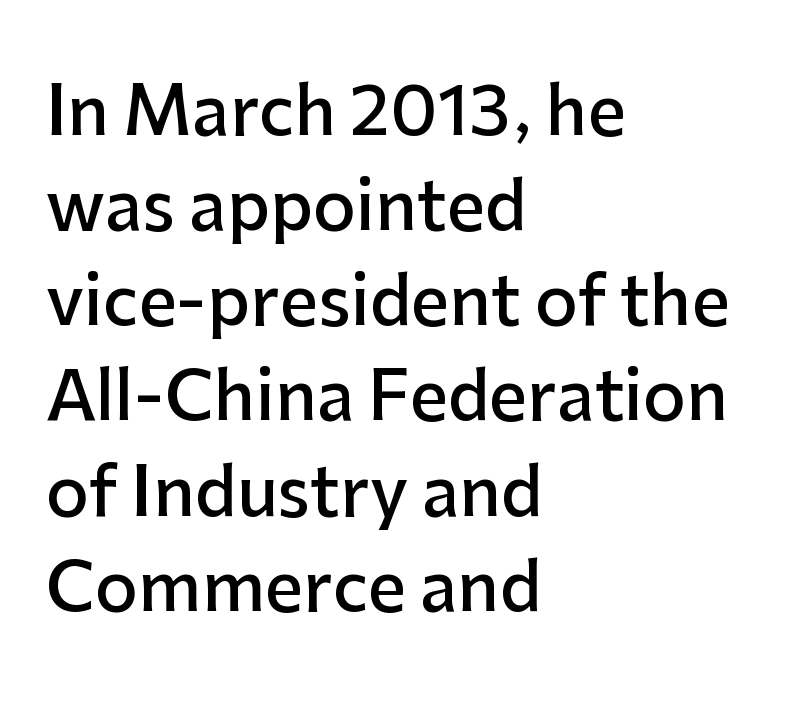
The image shows 67 px semibold sans-serif type, upright; set left-aligned, normal line spacing (1.42x), normal letter spacing, not underlined; low stroke contrast and a medium x-height.
